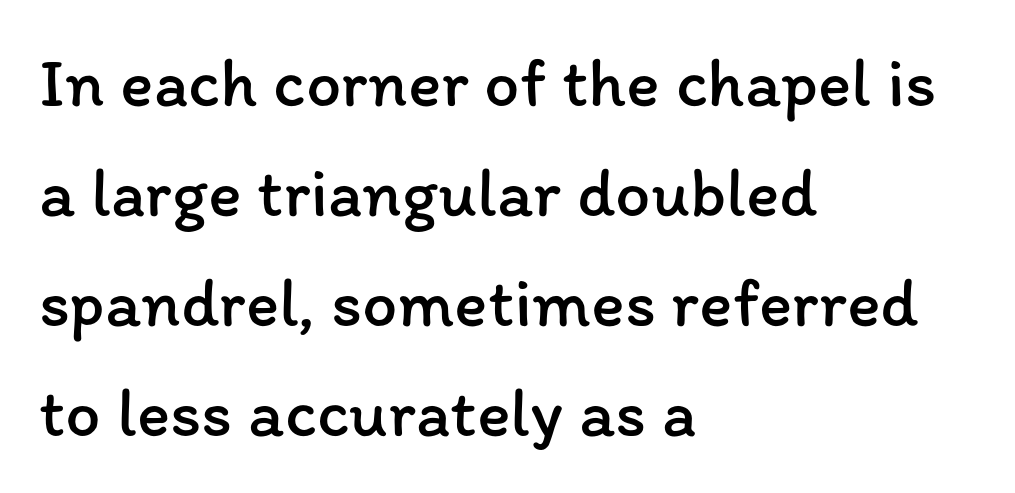
Q: Is the text bold? A: No.
Q: Is the text italic (slanted)? A: No, it is upright.
Q: Is the text underlined? A: No.
Q: How is the paragraph aligned? A: Left-aligned.
Q: Is the spacing between letters normal or unusually wide? A: Normal.
Q: Is the spacing between lines tight, normal or loose? A: Normal.
Q: Width (condensed, normal, or wide)? A: Normal.
Q: Stroke contrast? A: Low.
Q: x-height? A: Medium.
Q: Monospaced? A: No.
